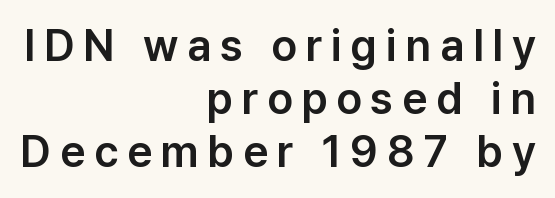
The image shows 44 px sans-serif type, upright; set right-aligned, line spacing 1.21x, unusually wide letter spacing (+0.2 em), not underlined; low stroke contrast and a medium x-height.
